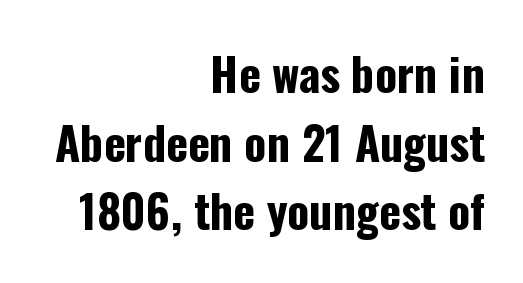
A bare baseline throughout the passage. Standard letterfit; no display-style spreading of the glyphs. The block of text has a typical density, with ordinary space between rows. Varying glyph widths throughout — classic text-font behaviour. Notice how the passage keeps a crisp vertical edge on the right only.
